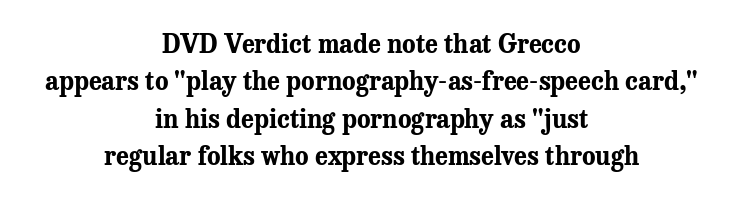
I'd describe the lettering as bold — thick and assertive. If you folded the block vertically in half, each line would mirror itself in length. The passage shown stacks its lines at a standard gap. Clear beneath every line of the passage. Look at the tracking — it's just the regular setting, nothing added.
